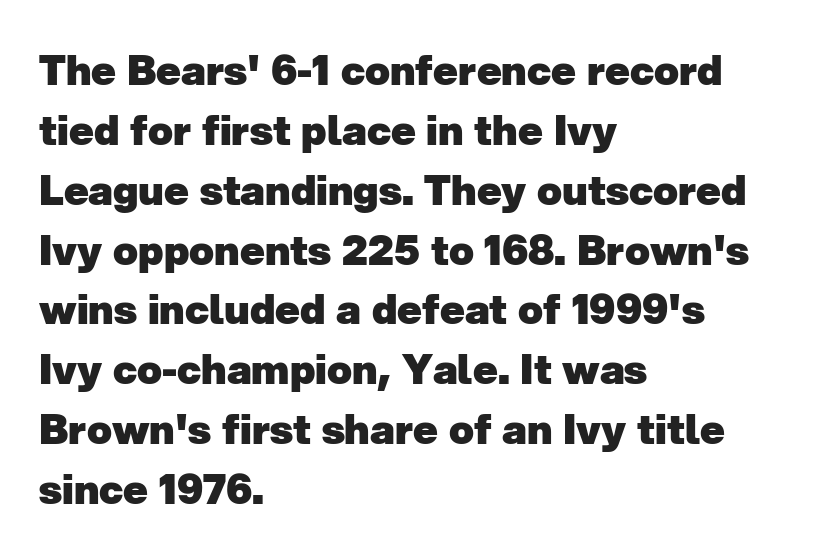
Q: Is the text bold? A: Yes.
Q: Is the typeface a serif or a sans-serif typeface? A: Sans-serif.
Q: Is the text underlined? A: No.
Q: How is the paragraph aligned? A: Left-aligned.
Q: Is the spacing between letters normal or unusually wide? A: Normal.
Q: Is the spacing between lines tight, normal or loose? A: Normal.
Q: Width (condensed, normal, or wide)? A: Normal.
Q: Stroke contrast? A: Low.
Q: x-height? A: Medium.
Q: Monospaced? A: No.
